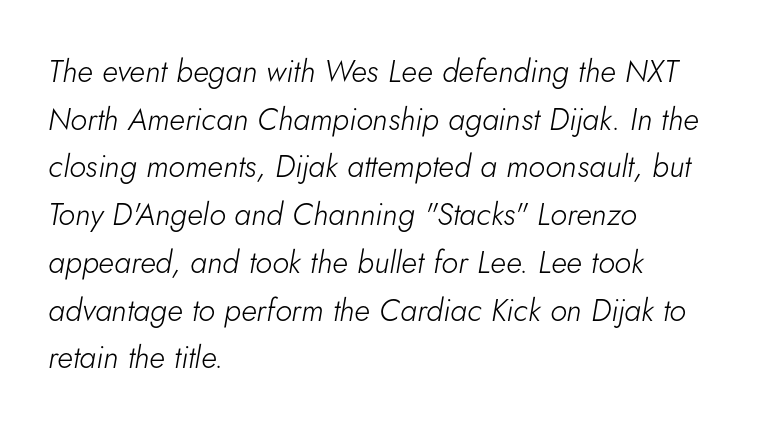
{"italic": "yes", "lean": "right", "slant_degrees": 5, "bold": "no", "weight": "light", "width": "normal", "stroke_contrast": "low", "x_height": "small", "monospaced": "no", "underline": "no", "align": "left", "line_spacing": "normal", "line_spacing_ratio": 1.54, "letter_spacing": "normal", "letter_spacing_em": 0.0, "glyph_px": 31}
